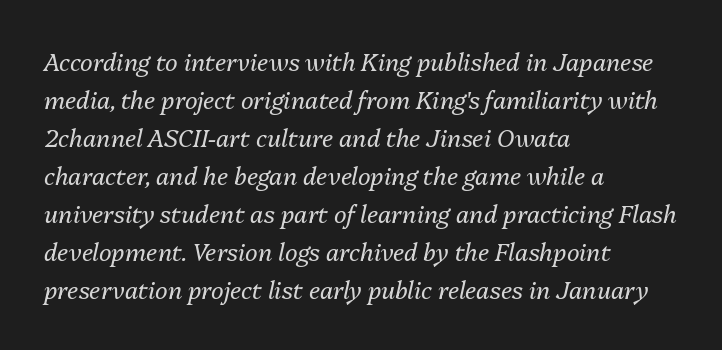
Q: Is the text bold? A: No.
Q: Is the text italic (slanted)? A: Yes, it leans right by about 13 degrees.
Q: Is the text underlined? A: No.
Q: How is the paragraph aligned? A: Left-aligned.
Q: Is the spacing between letters normal or unusually wide? A: Normal.
Q: Is the spacing between lines tight, normal or loose? A: Normal.
